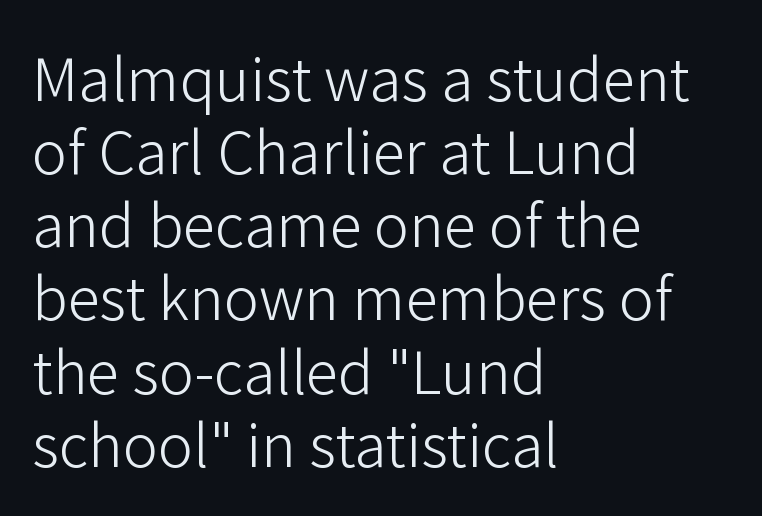
{"serif": "no", "italic": "no", "bold": "no", "weight": "light", "width": "normal", "stroke_contrast": "low", "x_height": "medium", "monospaced": "no", "underline": "no", "align": "left", "line_spacing_ratio": 1.24, "letter_spacing": "normal", "letter_spacing_em": 0.0, "glyph_px": 59}
